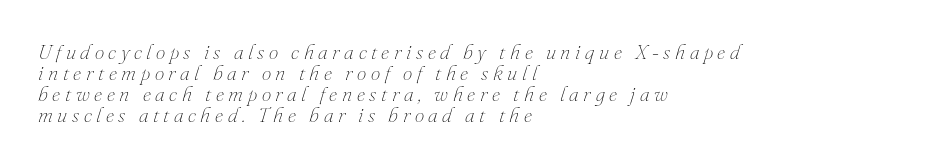
{"italic": "yes", "lean": "right", "slant_degrees": 16, "bold": "no", "underline": "no", "align": "left", "line_spacing": "tight", "line_spacing_ratio": 1.0, "letter_spacing": "wide", "letter_spacing_em": 0.22, "glyph_px": 21}
